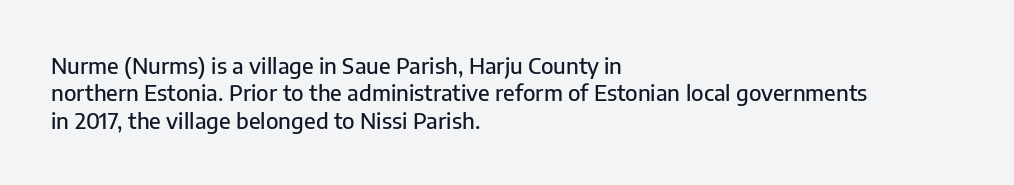
Q: Is the text italic (slanted)? A: No, it is upright.
Q: Is the text underlined? A: No.
Q: How is the paragraph aligned? A: Left-aligned.
Q: Is the spacing between letters normal or unusually wide? A: Normal.
Q: Is the spacing between lines tight, normal or loose? A: Normal.
